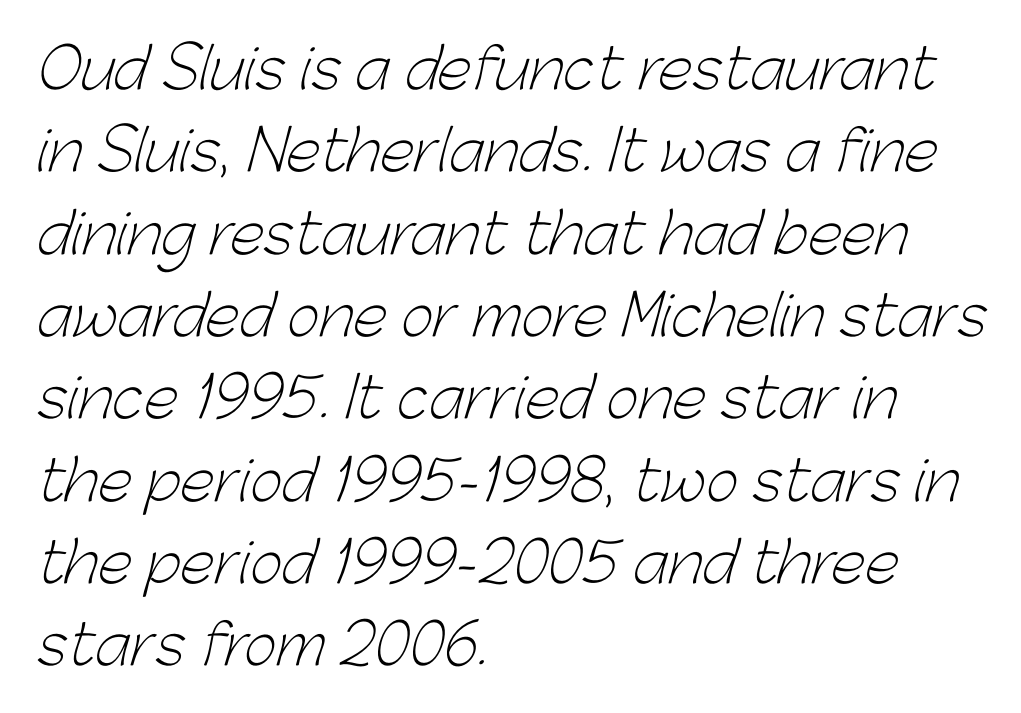
{"serif": "no", "bold": "no", "weight": "light", "width": "normal", "stroke_contrast": "low", "x_height": "medium", "monospaced": "no", "underline": "no", "align": "left", "line_spacing": "normal", "line_spacing_ratio": 1.47, "letter_spacing": "normal", "letter_spacing_em": 0.0, "glyph_px": 56}
